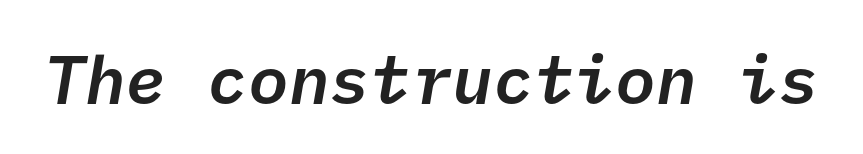
These lines keep a tight, regular rhythm from letter to letter. Each row of text sits above clean, open space. This is the in-between weight designers call semibold or demi. The designer went with a sans here, leaving each stem footless.
